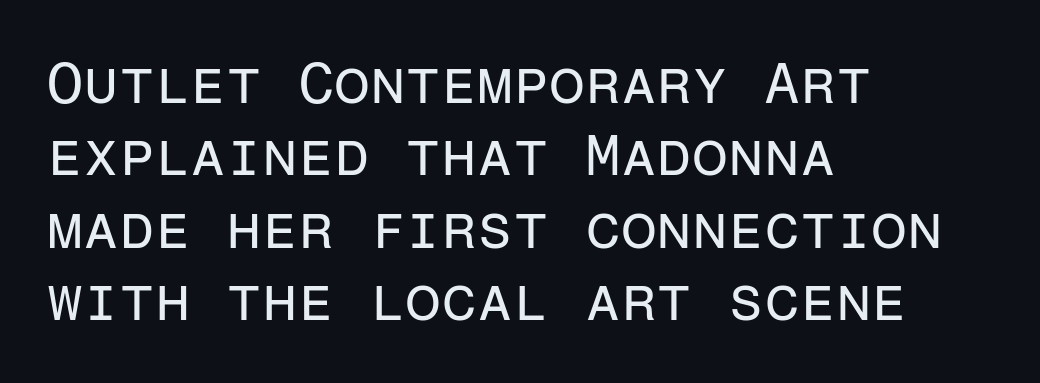
{"serif": "no", "italic": "no", "bold": "no", "weight": "regular", "width": "normal", "stroke_contrast": "low", "x_height": "medium", "monospaced": "yes", "underline": "no", "align": "left", "line_spacing": "normal", "line_spacing_ratio": 1.25, "letter_spacing": "normal", "letter_spacing_em": 0.0, "glyph_px": 58}
